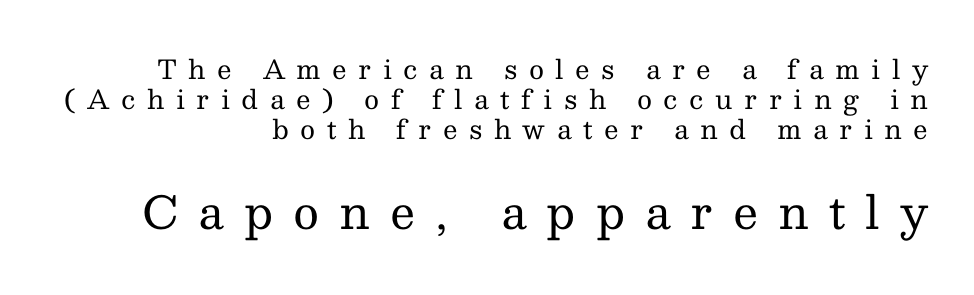
{"serif": "yes", "italic": "no", "bold": "no", "weight": "regular", "width": "normal", "stroke_contrast": "medium", "x_height": "medium", "monospaced": "no", "underline": "no", "align": "right", "line_spacing": "tight", "line_spacing_ratio": 1.15, "letter_spacing": "wide", "letter_spacing_em": 0.44, "larger_block": "second", "size_ratio": 1.73, "glyph_px": 45}
